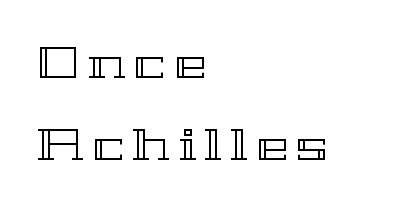
{"italic": "no", "width": "wide", "x_height": "medium", "monospaced": "no", "underline": "no", "align": "left", "line_spacing_ratio": 1.86, "glyph_px": 44}
